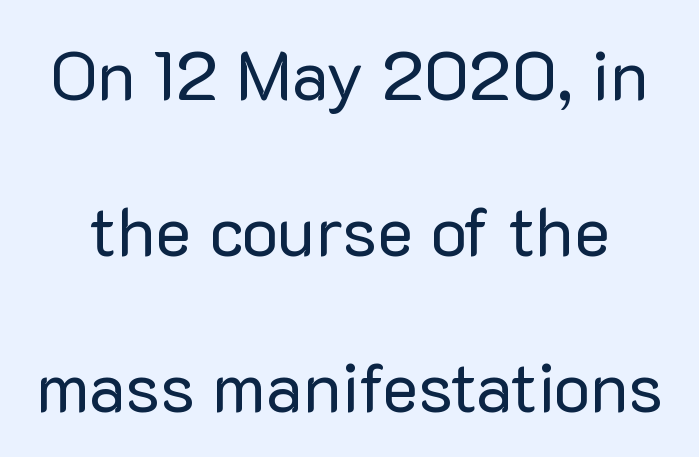
{"serif": "no", "italic": "no", "bold": "no", "weight": "regular", "width": "normal", "stroke_contrast": "low", "x_height": "medium", "monospaced": "no", "underline": "no", "line_spacing": "loose", "line_spacing_ratio": 2.26, "letter_spacing": "normal", "letter_spacing_em": 0.0, "glyph_px": 69}
